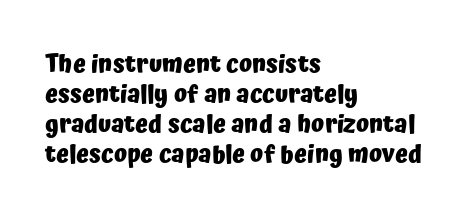
{"italic": "no", "bold": "yes", "underline": "no", "align": "left", "line_spacing": "normal", "line_spacing_ratio": 1.25, "letter_spacing": "normal", "letter_spacing_em": 0.0, "glyph_px": 24}
